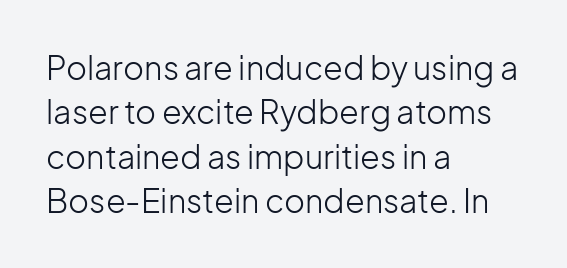
{"serif": "no", "italic": "no", "bold": "no", "weight": "light", "width": "normal", "stroke_contrast": "low", "x_height": "medium", "monospaced": "no", "underline": "no", "align": "left", "line_spacing": "normal", "line_spacing_ratio": 1.39, "letter_spacing": "normal", "letter_spacing_em": 0.0, "glyph_px": 32}
